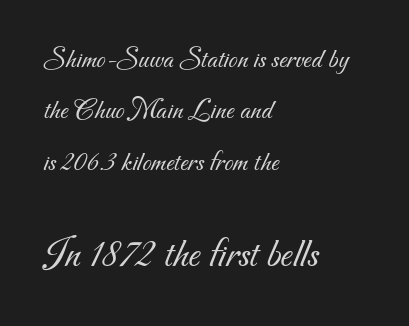
{"serif": "no", "bold": "no", "weight": "light", "width": "normal", "stroke_contrast": "medium", "x_height": "small", "monospaced": "no", "underline": "no", "align": "left", "line_spacing_ratio": 1.77, "letter_spacing": "normal", "letter_spacing_em": 0.0, "larger_block": "second", "size_ratio": 1.48, "glyph_px": 43}
